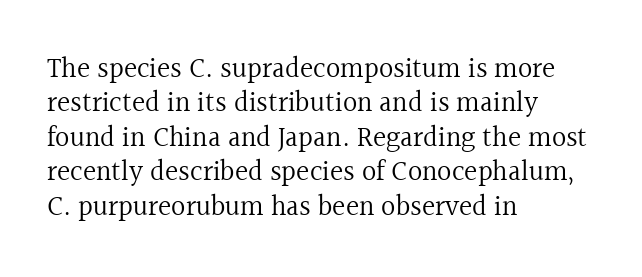
{"serif": "yes", "italic": "no", "bold": "no", "weight": "regular", "width": "normal", "x_height": "medium", "monospaced": "no", "underline": "no", "align": "left", "line_spacing_ratio": 1.23, "letter_spacing": "normal", "letter_spacing_em": 0.0, "glyph_px": 28}
